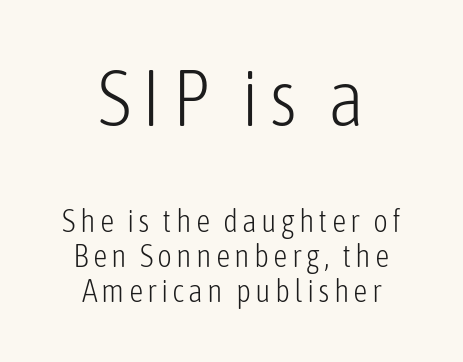
Q: Is the text bold? A: No.
Q: Is the text italic (slanted)? A: No, it is upright.
Q: Is the typeface a serif or a sans-serif typeface? A: Sans-serif.
Q: Is the text underlined? A: No.
Q: How is the paragraph aligned? A: Centered.
Q: Is the spacing between lines tight, normal or loose? A: Tight.
Q: Which block of text is set in a larger size, the first (top) or the second (bottom)? A: The first (top) one.
Q: Width (condensed, normal, or wide)? A: Condensed.
Q: Stroke contrast? A: Low.
Q: x-height? A: Medium.
Q: Monospaced? A: No.
